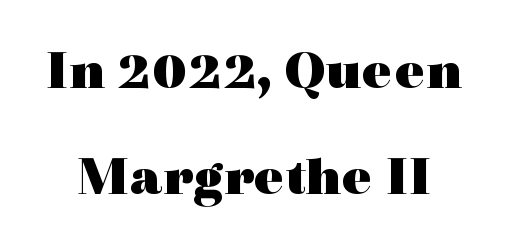
Q: Is the text bold? A: Yes.
Q: Is the text italic (slanted)? A: No, it is upright.
Q: Is the typeface a serif or a sans-serif typeface? A: Serif.
Q: Is the text underlined? A: No.
Q: Is the spacing between letters normal or unusually wide? A: Normal.
Q: Width (condensed, normal, or wide)? A: Wide.
Q: x-height? A: Medium.
Q: Monospaced? A: No.
